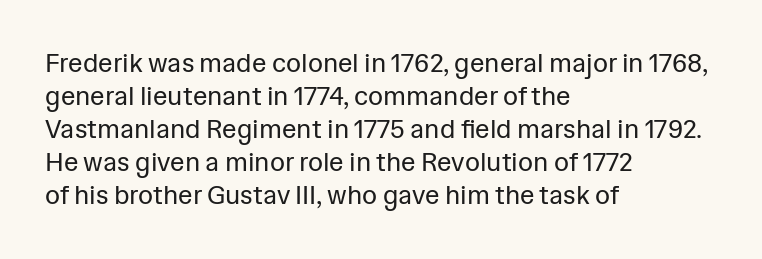
Q: Is the text bold? A: No.
Q: Is the text italic (slanted)? A: No, it is upright.
Q: Is the text underlined? A: No.
Q: How is the paragraph aligned? A: Left-aligned.
Q: Is the spacing between letters normal or unusually wide? A: Normal.
Q: Is the spacing between lines tight, normal or loose? A: Normal.
